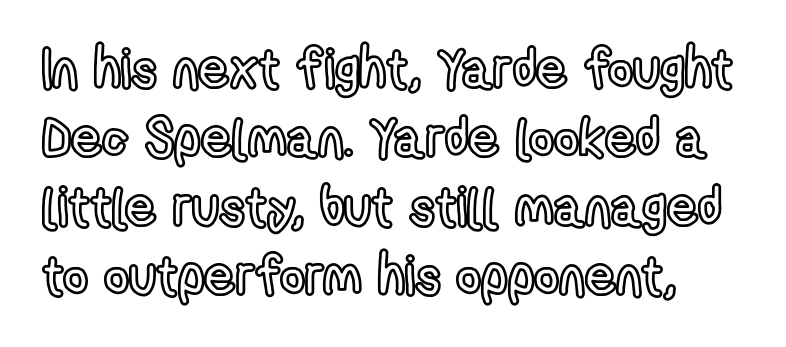
{"italic": "no", "width": "condensed", "x_height": "medium", "monospaced": "no", "underline": "no", "line_spacing": "normal", "line_spacing_ratio": 1.28, "letter_spacing": "normal", "letter_spacing_em": 0.0, "glyph_px": 54}
